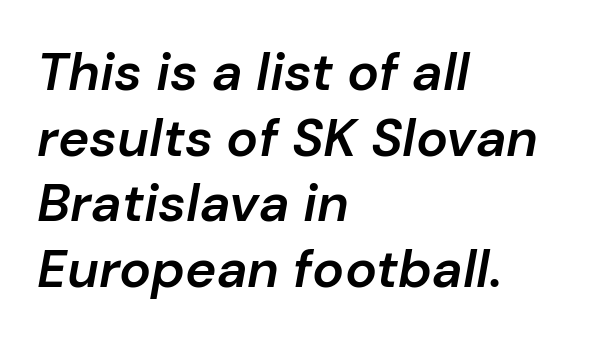
The image shows 53 px semibold type, italic (leaning right); set left-aligned, line spacing 1.24x, normal letter spacing, not underlined; low stroke contrast and a medium x-height.
